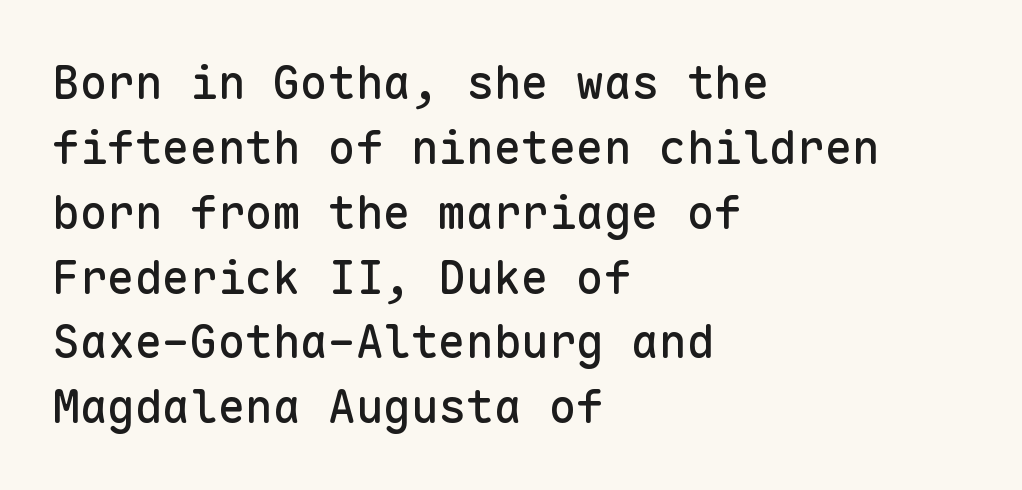
Q: Is the text italic (slanted)? A: No, it is upright.
Q: Is the typeface a serif or a sans-serif typeface? A: Sans-serif.
Q: Is the text underlined? A: No.
Q: How is the paragraph aligned? A: Left-aligned.
Q: Is the spacing between letters normal or unusually wide? A: Normal.
Q: Is the spacing between lines tight, normal or loose? A: Normal.
Q: Width (condensed, normal, or wide)? A: Normal.
Q: Stroke contrast? A: Low.
Q: x-height? A: Medium.
Q: Monospaced? A: Yes.
